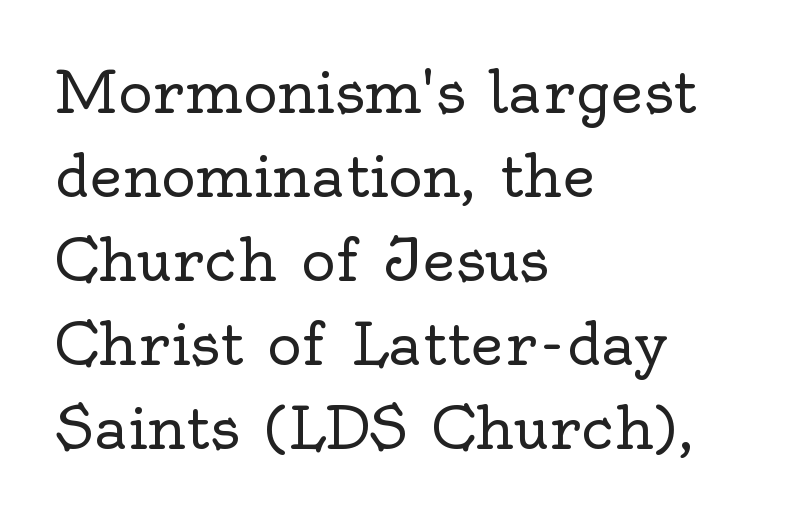
In terms of posture, this sample is upright. The face used here is rendered with its standard letterfit. The baseline area is clear. The rendering uses a moderate line-height, typical for paragraphs. The type family on display is of the serif kind.
